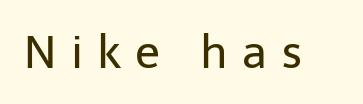
Q: Is the text bold? A: No.
Q: Is the text italic (slanted)? A: No, it is upright.
Q: Is the typeface a serif or a sans-serif typeface? A: Sans-serif.
Q: Is the text underlined? A: No.
Q: Is the spacing between letters normal or unusually wide? A: Unusually wide.
Q: Width (condensed, normal, or wide)? A: Normal.
Q: Stroke contrast? A: Low.
Q: x-height? A: Medium.
Q: Monospaced? A: No.
